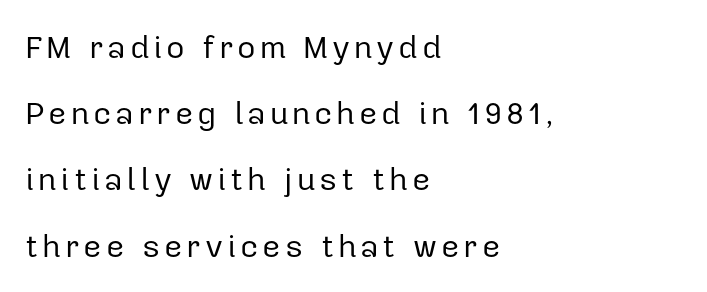
{"serif": "no", "italic": "no", "bold": "no", "weight": "regular", "width": "normal", "stroke_contrast": "low", "x_height": "medium", "monospaced": "no", "underline": "no", "align": "left", "line_spacing": "loose", "line_spacing_ratio": 2.07, "glyph_px": 32}
